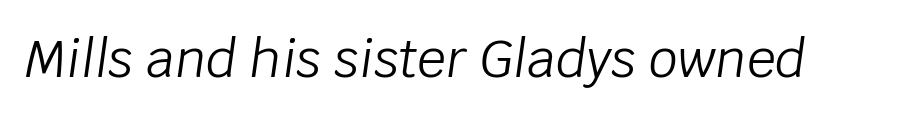
Here the glyphs are tracked normally, forming tight word shapes. Descenders are the only things crossing below the line. No extra ink here — the face is not bold. This sample has the flowing, uneven cadence of proportional lettering. Looking at the ascenders, they clearly lean.
